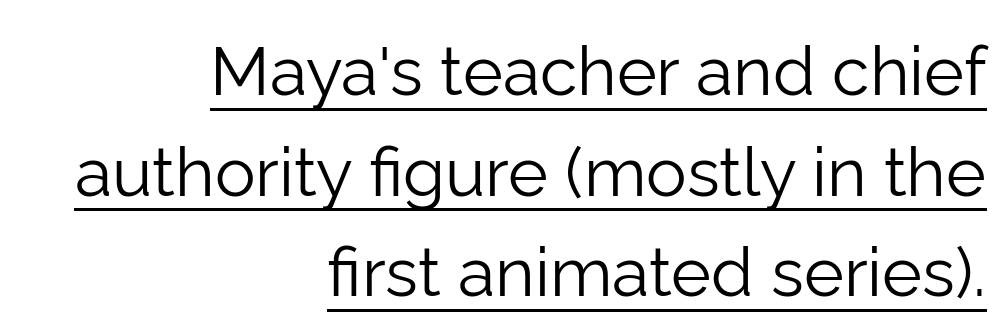
{"serif": "no", "italic": "no", "bold": "no", "weight": "light", "width": "normal", "stroke_contrast": "low", "x_height": "medium", "monospaced": "no", "underline": "yes", "align": "right", "line_spacing": "normal", "line_spacing_ratio": 1.48, "letter_spacing": "normal", "letter_spacing_em": 0.0, "glyph_px": 68}
